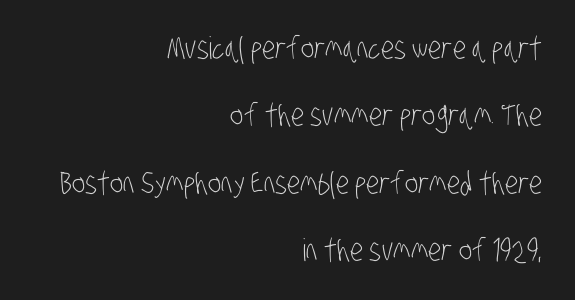
{"serif": "no", "bold": "no", "weight": "light", "width": "condensed", "stroke_contrast": "low", "x_height": "large", "monospaced": "no", "underline": "no", "align": "right", "line_spacing": "loose", "line_spacing_ratio": 2.17, "letter_spacing": "normal", "letter_spacing_em": 0.0, "glyph_px": 31}
